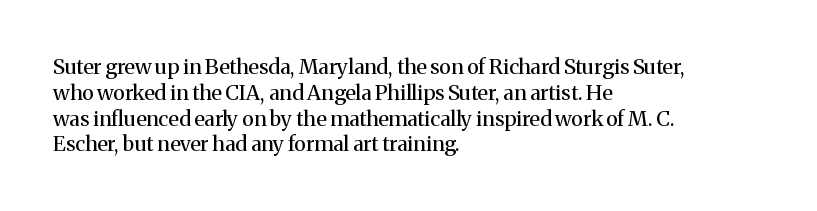
The image shows 21 px text type, upright; set left-aligned, line spacing 1.23x, normal letter spacing, not underlined.
